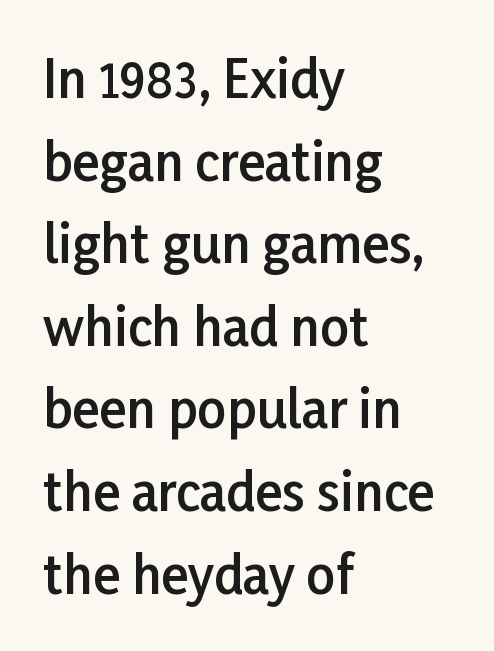
The image shows 51 px semibold sans-serif type, upright; set left-aligned, normal line spacing (1.62x), normal letter spacing, not underlined; low stroke contrast and a medium x-height.
